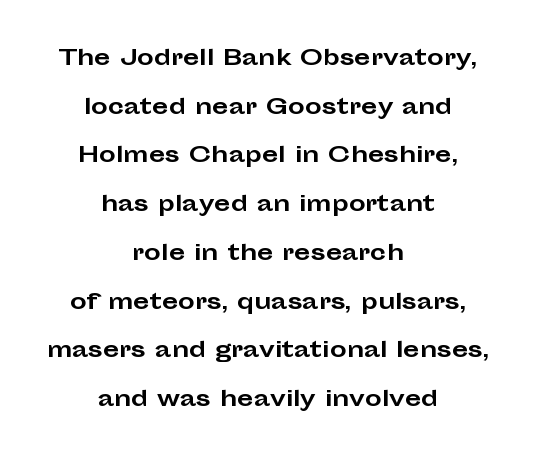
The image shows 21 px bold type, upright; set centered, loose line spacing (2.32x), normal letter spacing, not underlined.
